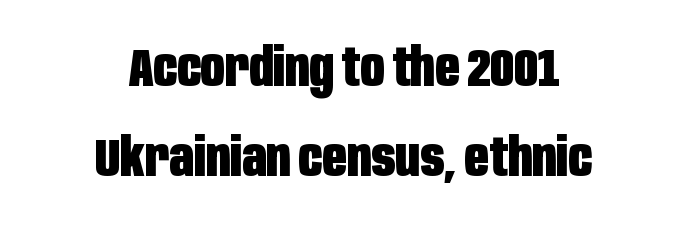
Is this a sans? Yes — the strokes have no serifs. Unlike italic type, these characters show no tilt at all. Honestly, the row spacing looks completely unremarkable. The typesetting leans heavy: a genuine bold. This sample uses plain, unmodified letter spacing.
